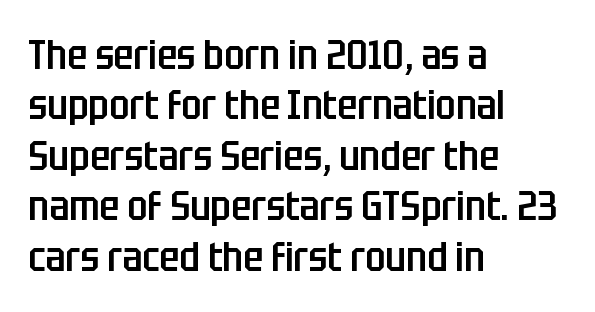
{"serif": "no", "italic": "no", "bold": "semi", "weight": "semibold", "width": "condensed", "stroke_contrast": "low", "x_height": "large", "monospaced": "no", "underline": "no", "align": "left", "line_spacing_ratio": 1.23, "letter_spacing": "normal", "letter_spacing_em": 0.0, "glyph_px": 41}
